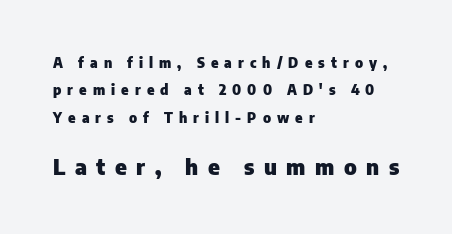
{"italic": "no", "bold": "yes", "underline": "no", "align": "left", "line_spacing": "loose", "line_spacing_ratio": 1.95, "letter_spacing": "wide", "letter_spacing_em": 0.43, "larger_block": "second", "size_ratio": 1.57, "glyph_px": 22}
